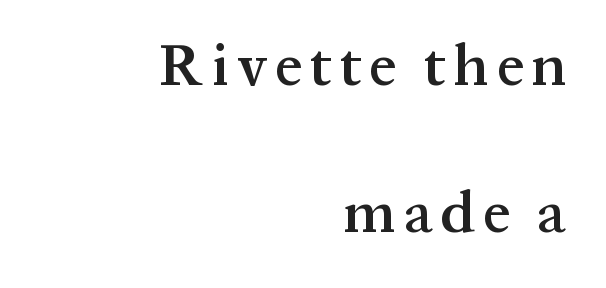
{"serif": "yes", "italic": "no", "bold": "semi", "weight": "semibold", "width": "normal", "stroke_contrast": "medium", "x_height": "medium", "monospaced": "no", "underline": "no", "align": "right", "line_spacing": "loose", "line_spacing_ratio": 2.5, "glyph_px": 59}
